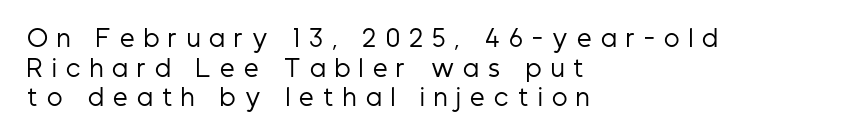
{"italic": "no", "bold": "no", "underline": "no", "align": "left", "line_spacing": "normal", "line_spacing_ratio": 1.29, "letter_spacing": "wide", "letter_spacing_em": 0.41, "glyph_px": 23}
